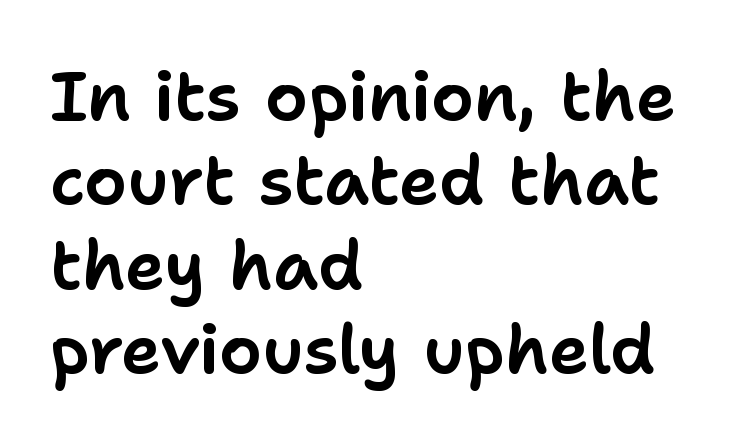
{"serif": "no", "italic": "no", "width": "normal", "stroke_contrast": "low", "x_height": "medium", "monospaced": "no", "underline": "no", "align": "left", "line_spacing_ratio": 1.24, "letter_spacing": "normal", "letter_spacing_em": 0.0, "glyph_px": 68}
